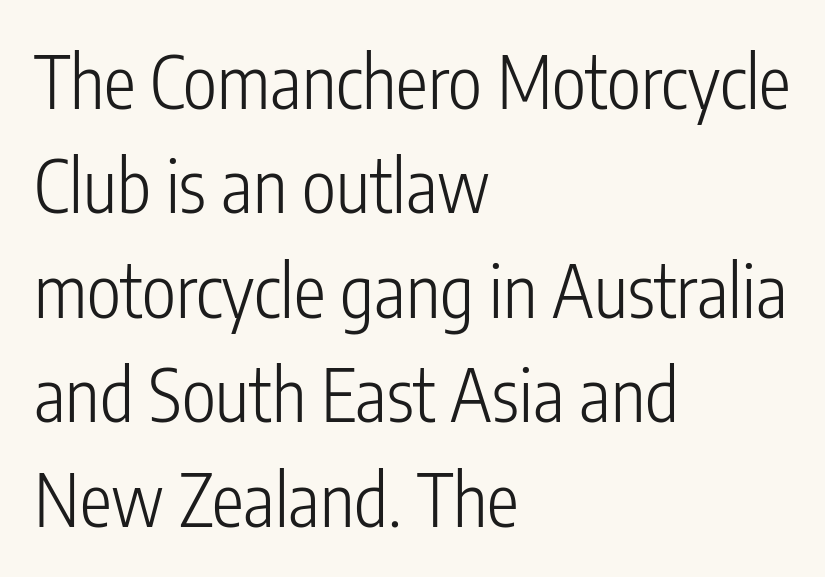
Q: Is the text bold? A: No.
Q: Is the text italic (slanted)? A: No, it is upright.
Q: Is the typeface a serif or a sans-serif typeface? A: Sans-serif.
Q: Is the text underlined? A: No.
Q: How is the paragraph aligned? A: Left-aligned.
Q: Is the spacing between letters normal or unusually wide? A: Normal.
Q: Is the spacing between lines tight, normal or loose? A: Normal.
Q: Width (condensed, normal, or wide)? A: Condensed.
Q: Stroke contrast? A: Low.
Q: x-height? A: Medium.
Q: Monospaced? A: No.
